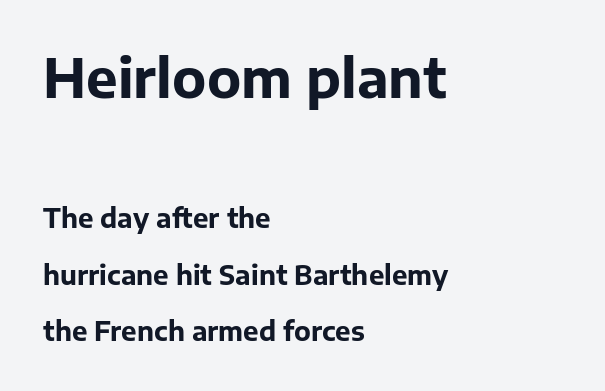
The image shows 53 px bold sans-serif type, upright; set left-aligned, loose line spacing (2.18x), normal letter spacing, not underlined; the first (top) block is 2.04x larger; low stroke contrast and a medium x-height.
